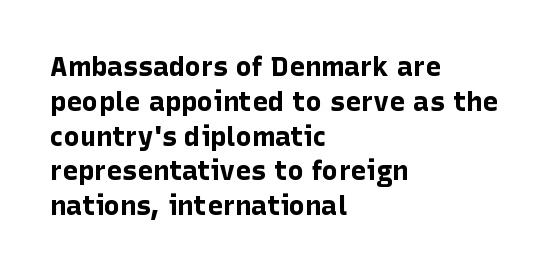
Q: Is the text bold? A: Yes.
Q: Is the text italic (slanted)? A: No, it is upright.
Q: Is the text underlined? A: No.
Q: How is the paragraph aligned? A: Left-aligned.
Q: Is the spacing between letters normal or unusually wide? A: Normal.
Q: Is the spacing between lines tight, normal or loose? A: Normal.
